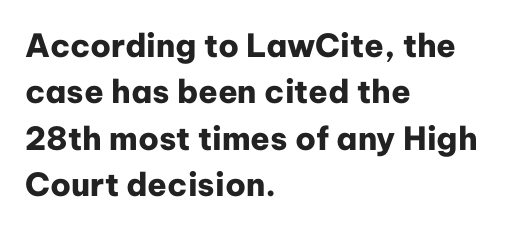
Spacing verdict: proportional, widths tailored to each character. The type family on display is of the sans-serif kind. Default kerning and tracking; the words read as compact shapes. The rendering uses a moderate line-height, typical for paragraphs.
